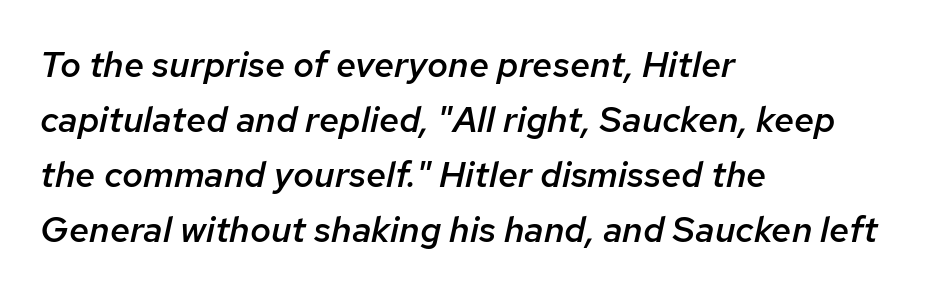
{"italic": "yes", "lean": "right", "slant_degrees": 12, "bold": "semi", "weight": "semibold", "width": "normal", "stroke_contrast": "low", "x_height": "medium", "monospaced": "no", "underline": "no", "align": "left", "line_spacing": "normal", "line_spacing_ratio": 1.53, "letter_spacing": "normal", "letter_spacing_em": 0.0, "glyph_px": 36}
